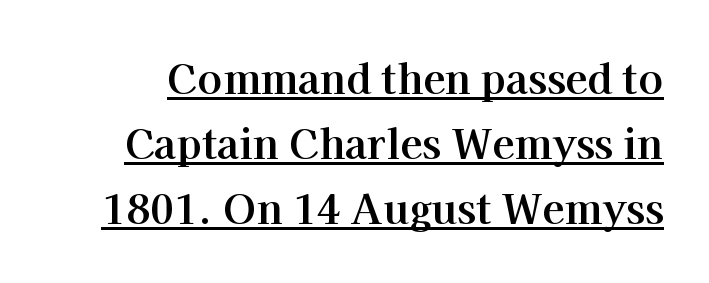
Default kerning and tracking; the words read as compact shapes. Notice how thick the strokes are: this is what a full bold looks like. Yep, those are serifs on the letters. Spacing verdict: proportional, widths tailored to each character. Does the lettering tilt? It doesn't — this is upright.
